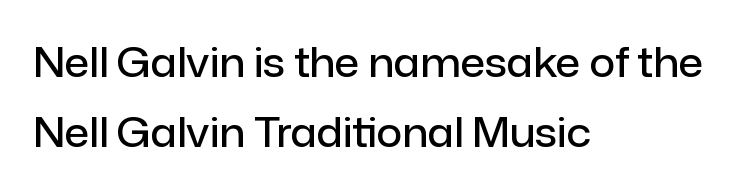
This is moderately heavy type, rendered in semibold. Examine the stroke ends and you'll find no serifs. Lines of text with bare space underneath. Does extra space separate the letters? No, they use regular spacing.
